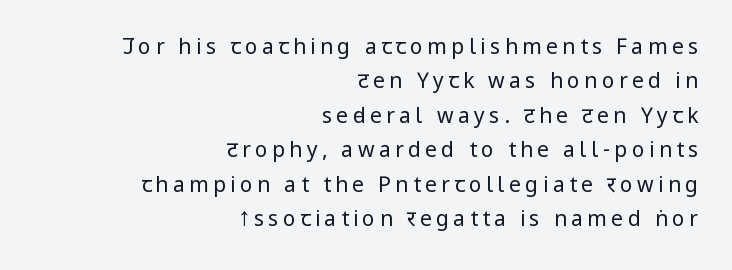
The image shows 21 px text type, upright; set right-aligned, normal line spacing (1.64x), unusually wide letter spacing (+0.21 em), not underlined.
